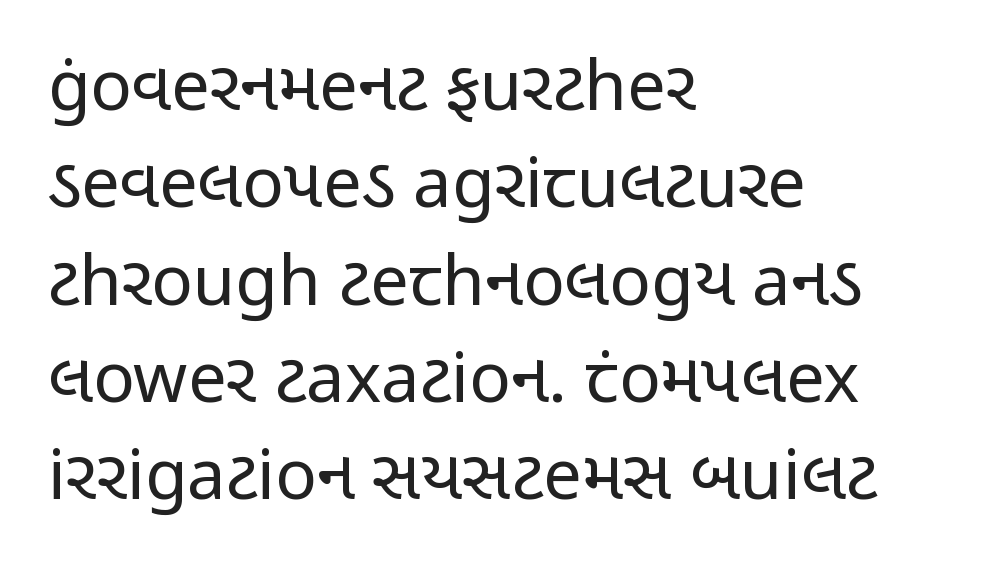
The space beneath each line is pristine and unruled. Quick note: not italic, upright. Note the varied advance widths — an 'i' is clearly narrower than an 'm'. Teacher's note: observe the even left margin — that is flush-left alignment.
